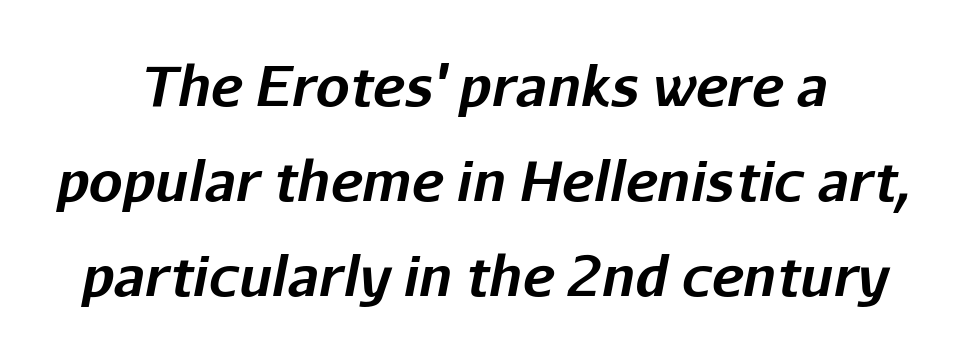
{"italic": "yes", "lean": "right", "slant_degrees": 11, "bold": "yes", "weight": "bold", "width": "normal", "stroke_contrast": "low", "x_height": "medium", "monospaced": "no", "underline": "no", "align": "center", "line_spacing_ratio": 1.76, "letter_spacing": "normal", "letter_spacing_em": 0.0, "glyph_px": 54}
